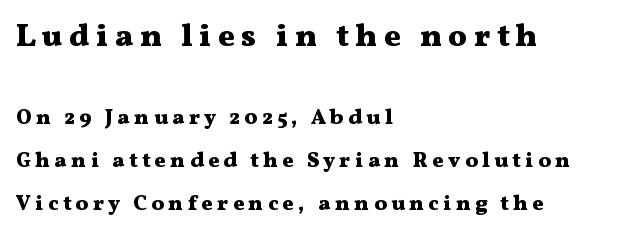
Q: Is the text bold? A: Yes.
Q: Is the text italic (slanted)? A: No, it is upright.
Q: Is the typeface a serif or a sans-serif typeface? A: Serif.
Q: Is the text underlined? A: No.
Q: How is the paragraph aligned? A: Left-aligned.
Q: Is the spacing between letters normal or unusually wide? A: Unusually wide.
Q: Is the spacing between lines tight, normal or loose? A: Loose.
Q: Which block of text is set in a larger size, the first (top) or the second (bottom)? A: The first (top) one.
Q: Width (condensed, normal, or wide)? A: Wide.
Q: Stroke contrast? A: Medium.
Q: x-height? A: Medium.
Q: Monospaced? A: No.
